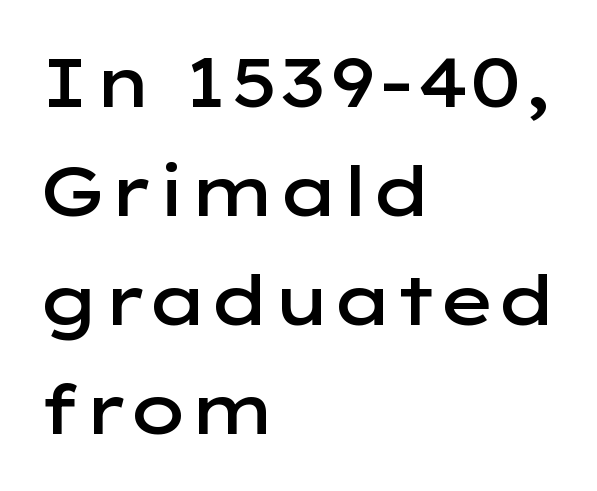
Q: Is the text bold? A: Semi-bold.
Q: Is the text italic (slanted)? A: No, it is upright.
Q: Is the typeface a serif or a sans-serif typeface? A: Sans-serif.
Q: Is the text underlined? A: No.
Q: How is the paragraph aligned? A: Left-aligned.
Q: Is the spacing between letters normal or unusually wide? A: Normal.
Q: Is the spacing between lines tight, normal or loose? A: Normal.
Q: Width (condensed, normal, or wide)? A: Wide.
Q: Stroke contrast? A: Low.
Q: x-height? A: Medium.
Q: Monospaced? A: No.
